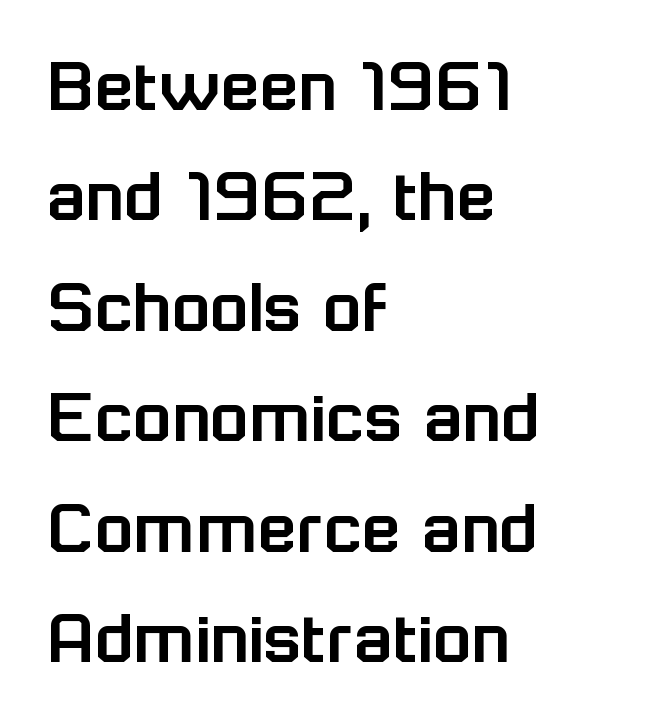
Vertical spacing — default. Typeset ragged right — the left edge is the straight one. The axis of the letterforms is exactly vertical. This rendering features lettering with no underline. Think of a printed novel: that variable character pitch is what you see here.
